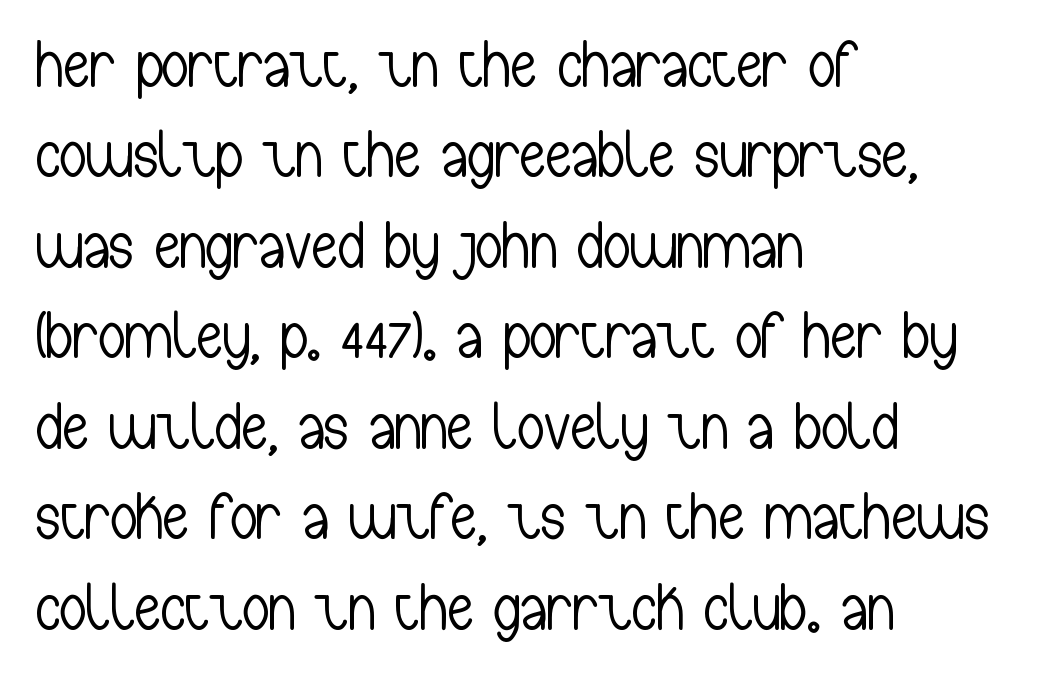
The image shows 66 px light, condensed sans-serif type, upright; set left-aligned, normal line spacing (1.37x), normal letter spacing, not underlined; low stroke contrast and a medium x-height.
